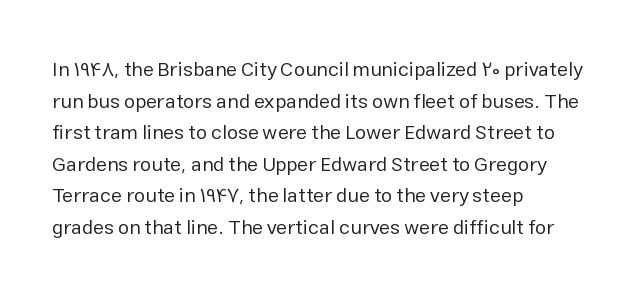
Q: Is the text bold? A: No.
Q: Is the text italic (slanted)? A: No, it is upright.
Q: Is the text underlined? A: No.
Q: How is the paragraph aligned? A: Left-aligned.
Q: Is the spacing between letters normal or unusually wide? A: Normal.
Q: Is the spacing between lines tight, normal or loose? A: Normal.
